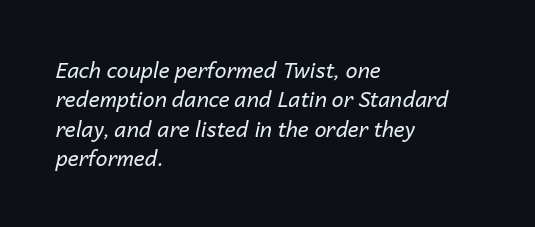
Q: Is the text bold? A: No.
Q: Is the text italic (slanted)? A: Yes, it leans right by about 14 degrees.
Q: Is the text underlined? A: No.
Q: How is the paragraph aligned? A: Left-aligned.
Q: Is the spacing between letters normal or unusually wide? A: Normal.
Q: Is the spacing between lines tight, normal or loose? A: Normal.
